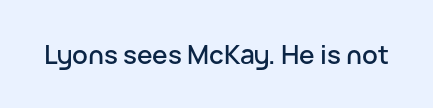
Is there any slant? The stems are plumb. Descenders are the only things crossing below the line. The line texture is even and compact thanks to regular tracking.
